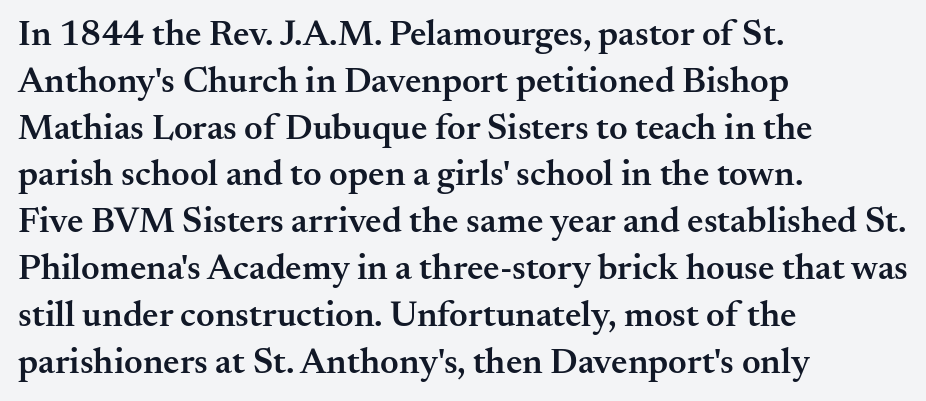
Nobody touched the tracking dial on this one. Small tapered or slab feet sit at the stroke ends, so this counts as serif. Varying glyph widths throughout — classic text-font behaviour. Has an underline been added? It has not.
